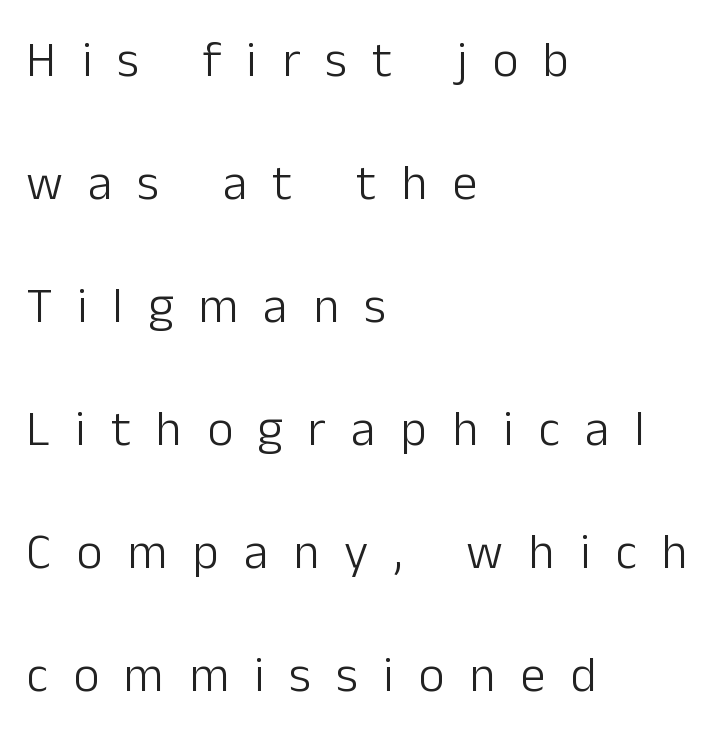
Q: Is the text bold? A: No.
Q: Is the text italic (slanted)? A: No, it is upright.
Q: Is the typeface a serif or a sans-serif typeface? A: Sans-serif.
Q: Is the text underlined? A: No.
Q: How is the paragraph aligned? A: Left-aligned.
Q: Is the spacing between letters normal or unusually wide? A: Unusually wide.
Q: Is the spacing between lines tight, normal or loose? A: Loose.
Q: Width (condensed, normal, or wide)? A: Normal.
Q: Stroke contrast? A: Low.
Q: x-height? A: Medium.
Q: Monospaced? A: No.
